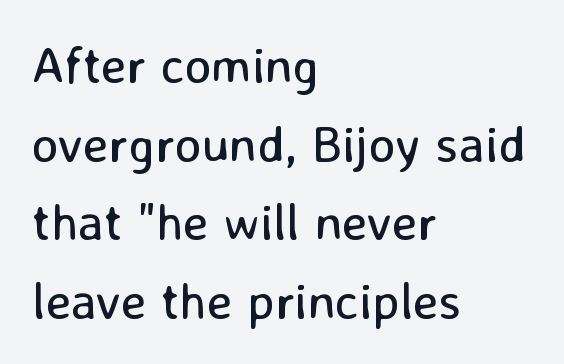
The image shows 51 px regular-weight sans-serif type, upright; set left-aligned, normal line spacing (1.54x), normal letter spacing, not underlined; low stroke contrast and a medium x-height.
